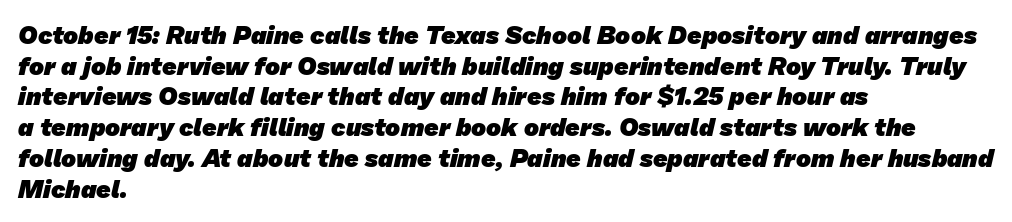
{"bold": "yes", "underline": "no", "align": "left", "line_spacing_ratio": 1.23, "letter_spacing": "normal", "letter_spacing_em": 0.0, "glyph_px": 25}
